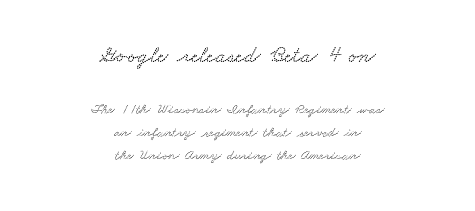
Typesetter's note — upper block bumped up in size, lower block left smaller. What stands out about the letter spacing? Nothing — it is the standard amount. Is the block centered? Yes — each line is placed symmetrically about the middle. The space directly below the letters is spotless. This sample keeps an unexceptional amount of space between lines.
